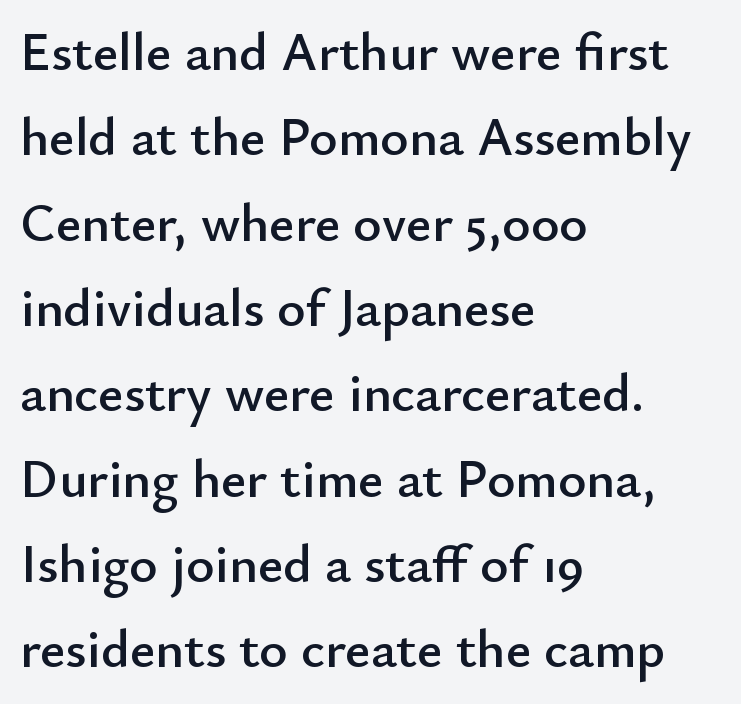
The image shows 54 px sans-serif type, upright; set left-aligned, normal line spacing (1.58x), normal letter spacing, not underlined; low stroke contrast and a small x-height.
